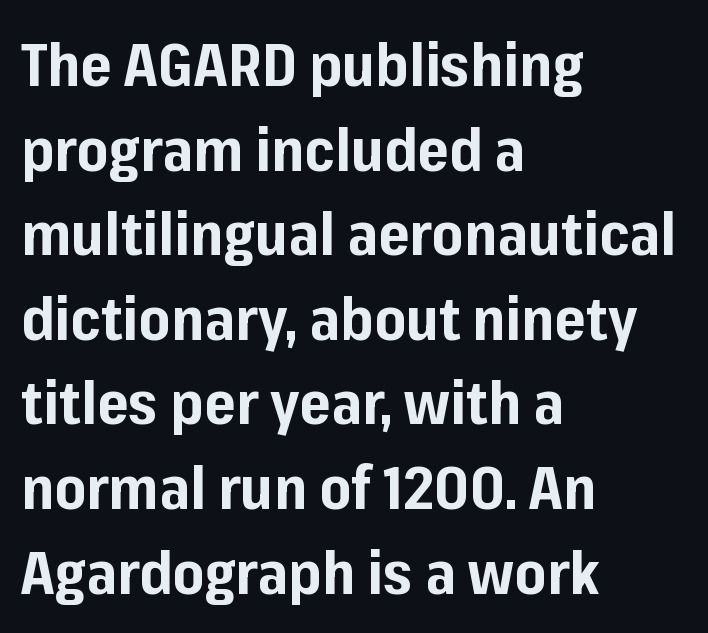
Q: Is the text bold? A: Yes.
Q: Is the text italic (slanted)? A: No, it is upright.
Q: Is the typeface a serif or a sans-serif typeface? A: Sans-serif.
Q: Is the text underlined? A: No.
Q: How is the paragraph aligned? A: Left-aligned.
Q: Is the spacing between letters normal or unusually wide? A: Normal.
Q: Is the spacing between lines tight, normal or loose? A: Normal.
Q: Width (condensed, normal, or wide)? A: Normal.
Q: Stroke contrast? A: Low.
Q: x-height? A: Medium.
Q: Monospaced? A: No.
